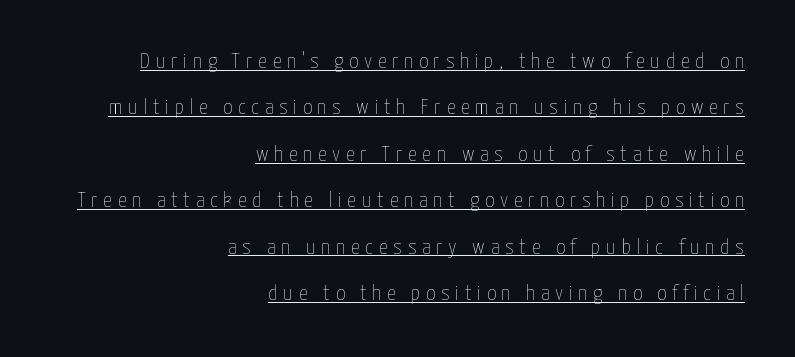
Q: Is the text bold? A: No.
Q: Is the text italic (slanted)? A: No, it is upright.
Q: Is the text underlined? A: Yes.
Q: How is the paragraph aligned? A: Right-aligned.
Q: Is the spacing between letters normal or unusually wide? A: Unusually wide.
Q: Is the spacing between lines tight, normal or loose? A: Loose.
